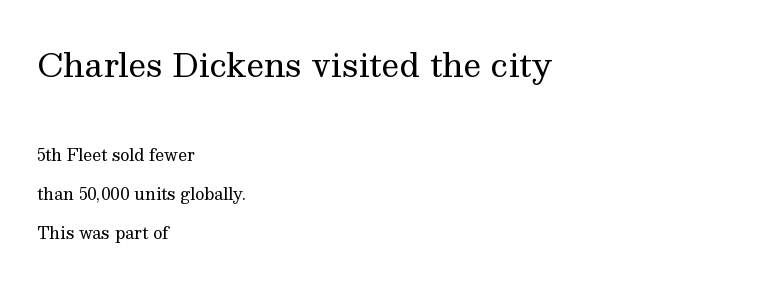
The image shows 32 px regular-weight serif type, upright; set left-aligned, loose line spacing (2.45x), normal letter spacing, not underlined; the first (top) block is 2.0x larger; medium stroke contrast and a medium x-height.
